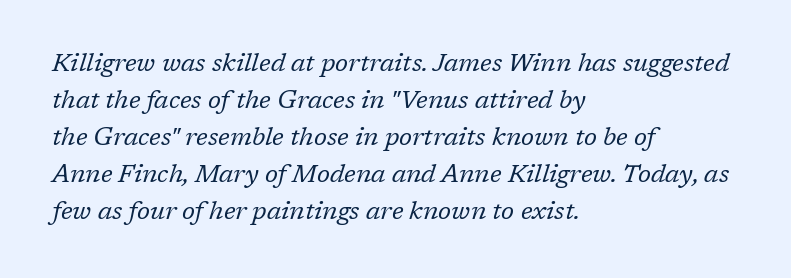
The image shows 25 px text type, italic (leaning right); set left-aligned, normal line spacing (1.48x), normal letter spacing, not underlined.
